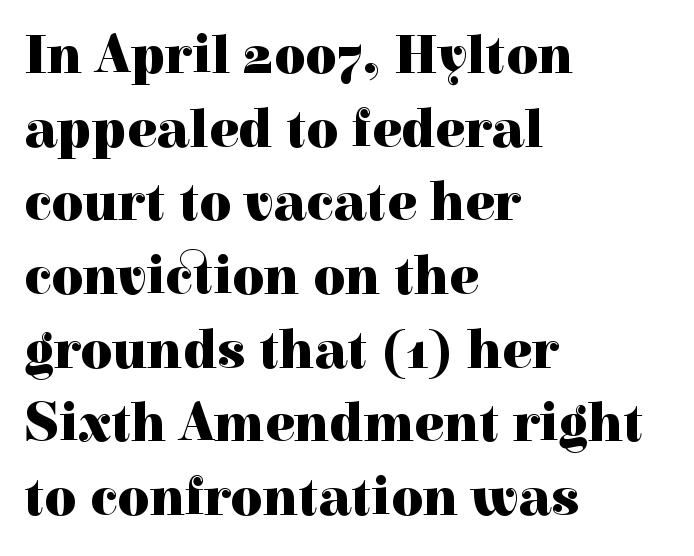
Weight check: bold — yes, fully. A normal amount of white space separates one row of letters from the next. Character widths vary here, with narrow letters taking less room than wide ones. Each line starts at the same left margin while the right side varies.
